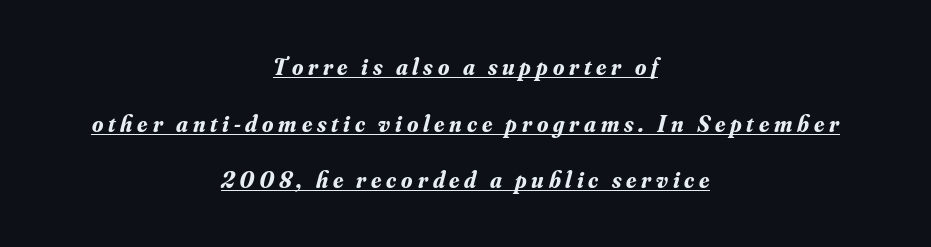
Airy leading. Would a proofreader flag this as italicized? Yes. I'd describe the lettering as bold — thick and assertive. A centered setting, common on invitations and titles, is used for this passage. Substantial extra tracking has been applied to these lines.
